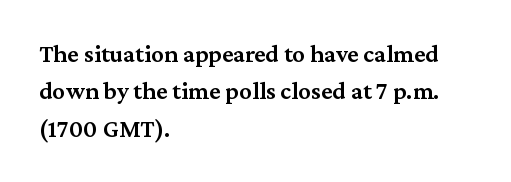
The image shows 25 px text type, upright; set left-aligned, normal line spacing (1.5x), normal letter spacing, not underlined.
